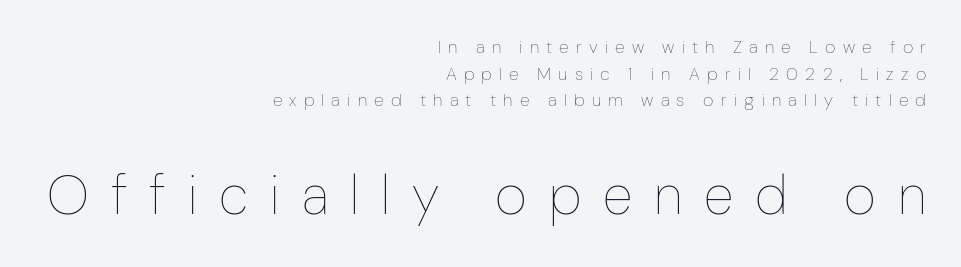
{"italic": "no", "bold": "no", "weight": "thin", "width": "condensed", "stroke_contrast": "low", "x_height": "medium", "monospaced": "no", "underline": "no", "align": "right", "line_spacing": "normal", "line_spacing_ratio": 1.48, "letter_spacing": "wide", "letter_spacing_em": 0.4, "larger_block": "second", "size_ratio": 3.06, "glyph_px": 55}
